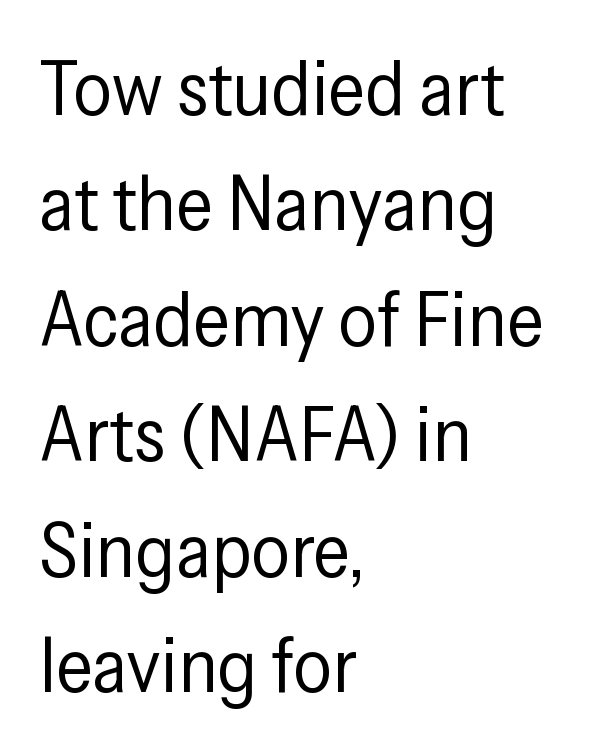
{"serif": "no", "italic": "no", "bold": "no", "weight": "regular", "width": "condensed", "stroke_contrast": "low", "x_height": "medium", "monospaced": "no", "underline": "no", "align": "left", "line_spacing": "normal", "line_spacing_ratio": 1.5, "letter_spacing": "normal", "letter_spacing_em": 0.0, "glyph_px": 77}
